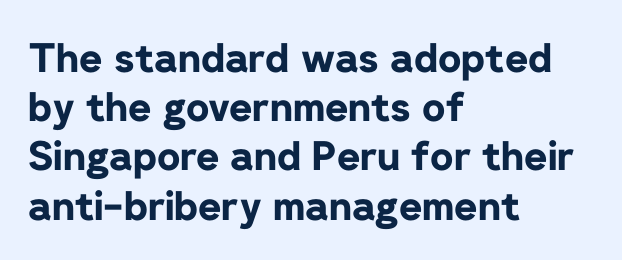
The image shows 40 px bold sans-serif type, upright; set left-aligned, line spacing 1.23x, normal letter spacing, not underlined; low stroke contrast and a medium x-height.
